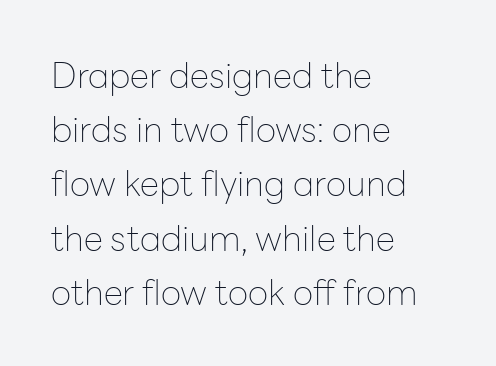
The baseline area is clear. Nope, no serifs anywhere on these letters. A roman cut, with each character standing at attention. Each letter keeps its own natural width here, so spacing adapts to shape.
